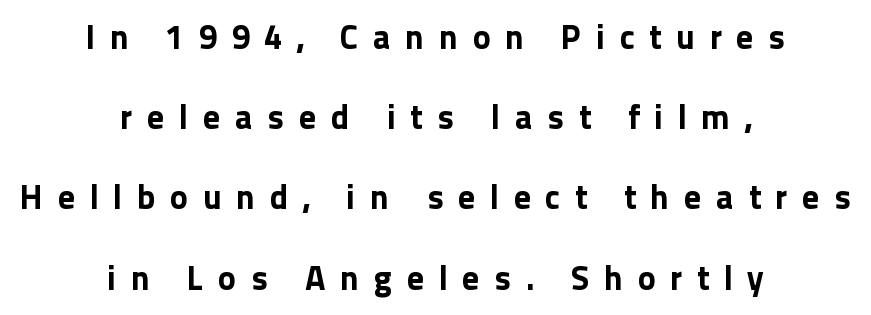
The image shows 34 px bold sans-serif type, upright; set centered, loose line spacing (2.36x), unusually wide letter spacing (+0.43 em), not underlined; a medium x-height.
